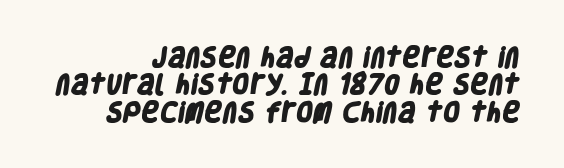
{"bold": "yes", "underline": "no", "align": "right", "line_spacing": "normal", "line_spacing_ratio": 1.25, "letter_spacing": "normal", "letter_spacing_em": 0.0, "glyph_px": 22}
